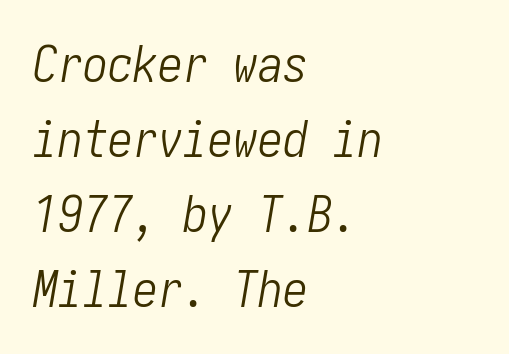
Q: Is the text bold? A: No.
Q: Is the text italic (slanted)? A: Yes, it leans right by about 10 degrees.
Q: Is the text underlined? A: No.
Q: How is the paragraph aligned? A: Left-aligned.
Q: Is the spacing between letters normal or unusually wide? A: Normal.
Q: Is the spacing between lines tight, normal or loose? A: Normal.
Q: Width (condensed, normal, or wide)? A: Condensed.
Q: Stroke contrast? A: Low.
Q: x-height? A: Medium.
